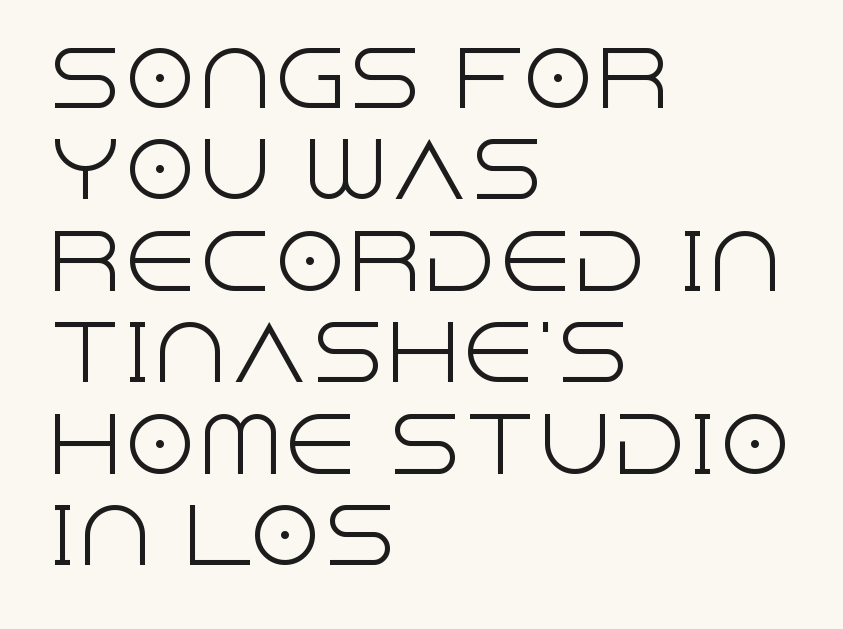
Q: Is the text bold? A: No.
Q: Is the text italic (slanted)? A: No, it is upright.
Q: Is the typeface a serif or a sans-serif typeface? A: Sans-serif.
Q: Is the text underlined? A: No.
Q: How is the paragraph aligned? A: Left-aligned.
Q: Is the spacing between letters normal or unusually wide? A: Normal.
Q: Width (condensed, normal, or wide)? A: Normal.
Q: x-height? A: Large.
Q: Monospaced? A: No.
